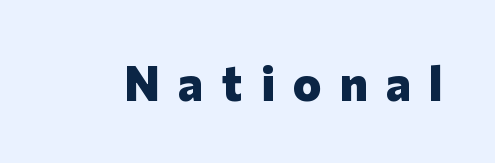
Q: Is the text bold? A: Yes.
Q: Is the text italic (slanted)? A: No, it is upright.
Q: Is the typeface a serif or a sans-serif typeface? A: Sans-serif.
Q: Is the text underlined? A: No.
Q: Is the spacing between letters normal or unusually wide? A: Unusually wide.
Q: Width (condensed, normal, or wide)? A: Normal.
Q: Stroke contrast? A: Low.
Q: x-height? A: Medium.
Q: Monospaced? A: No.
